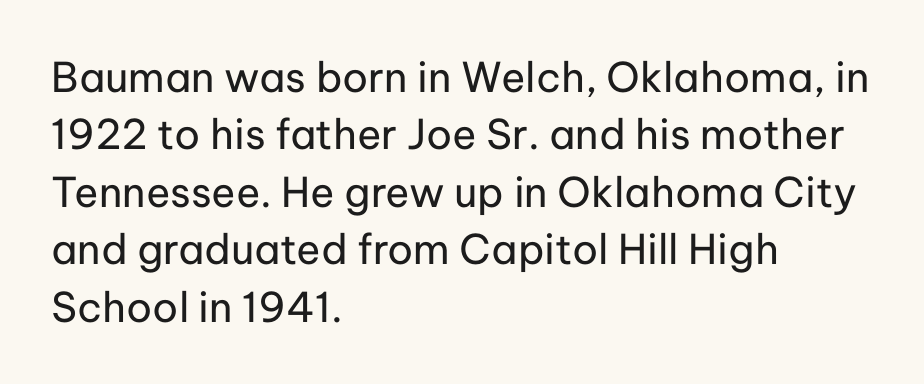
Q: Is the text bold? A: No.
Q: Is the text italic (slanted)? A: No, it is upright.
Q: Is the typeface a serif or a sans-serif typeface? A: Sans-serif.
Q: Is the text underlined? A: No.
Q: How is the paragraph aligned? A: Left-aligned.
Q: Is the spacing between letters normal or unusually wide? A: Normal.
Q: Is the spacing between lines tight, normal or loose? A: Normal.
Q: Width (condensed, normal, or wide)? A: Normal.
Q: Stroke contrast? A: Low.
Q: x-height? A: Medium.
Q: Monospaced? A: No.
